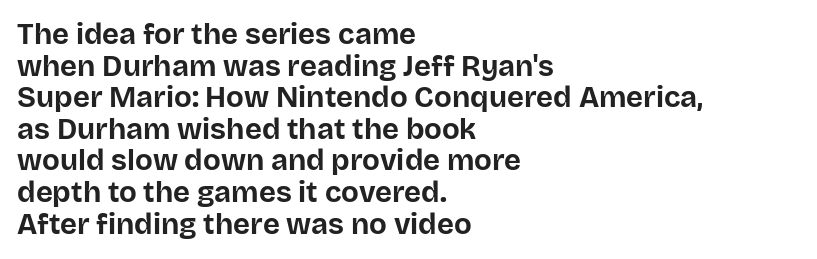
{"serif": "no", "italic": "no", "bold": "yes", "weight": "bold", "width": "normal", "stroke_contrast": "low", "x_height": "large", "monospaced": "no", "underline": "no", "align": "left", "line_spacing": "tight", "line_spacing_ratio": 1.09, "letter_spacing": "normal", "letter_spacing_em": 0.0, "glyph_px": 29}
